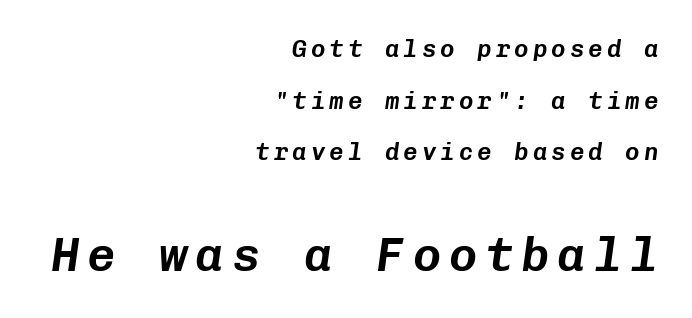
{"italic": "yes", "lean": "right", "slant_degrees": 8, "width": "normal", "stroke_contrast": "low", "x_height": "medium", "monospaced": "yes", "underline": "no", "align": "right", "line_spacing": "loose", "line_spacing_ratio": 2.15, "larger_block": "second", "size_ratio": 1.96, "glyph_px": 47}
